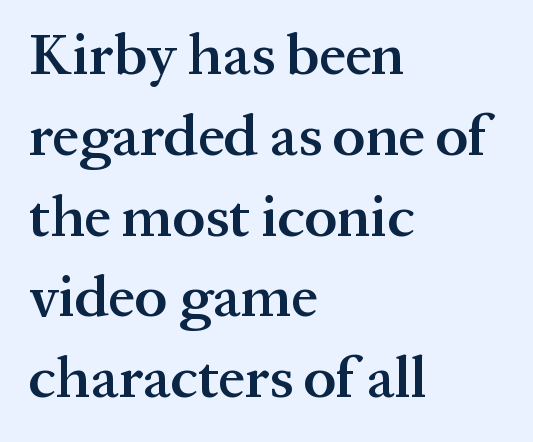
Q: Is the text bold? A: Semi-bold.
Q: Is the text italic (slanted)? A: No, it is upright.
Q: Is the typeface a serif or a sans-serif typeface? A: Serif.
Q: Is the text underlined? A: No.
Q: How is the paragraph aligned? A: Left-aligned.
Q: Is the spacing between letters normal or unusually wide? A: Normal.
Q: Is the spacing between lines tight, normal or loose? A: Normal.
Q: Width (condensed, normal, or wide)? A: Normal.
Q: Stroke contrast? A: Medium.
Q: x-height? A: Medium.
Q: Monospaced? A: No.
